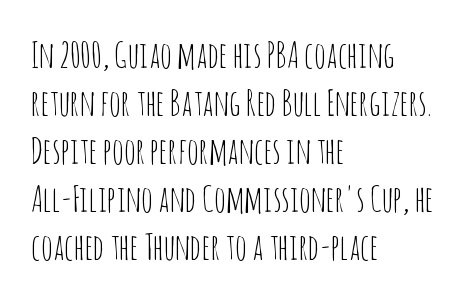
{"serif": "no", "italic": "no", "bold": "no", "weight": "thin", "width": "condensed", "stroke_contrast": "low", "x_height": "large", "monospaced": "no", "underline": "no", "align": "left", "line_spacing": "normal", "line_spacing_ratio": 1.33, "letter_spacing": "normal", "letter_spacing_em": 0.0, "glyph_px": 36}
